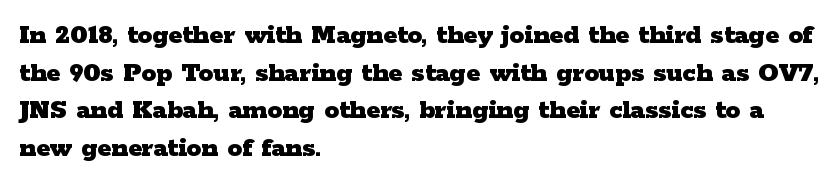
Q: Is the text bold? A: Yes.
Q: Is the text italic (slanted)? A: No, it is upright.
Q: Is the typeface a serif or a sans-serif typeface? A: Serif.
Q: Is the text underlined? A: No.
Q: How is the paragraph aligned? A: Left-aligned.
Q: Is the spacing between letters normal or unusually wide? A: Normal.
Q: Is the spacing between lines tight, normal or loose? A: Normal.
Q: Width (condensed, normal, or wide)? A: Wide.
Q: Stroke contrast? A: Low.
Q: x-height? A: Medium.
Q: Monospaced? A: No.
